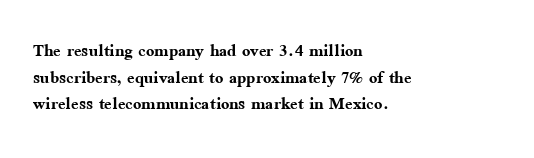
The image shows 22 px bold type, upright; set left-aligned, line spacing 1.21x, normal letter spacing, not underlined.
